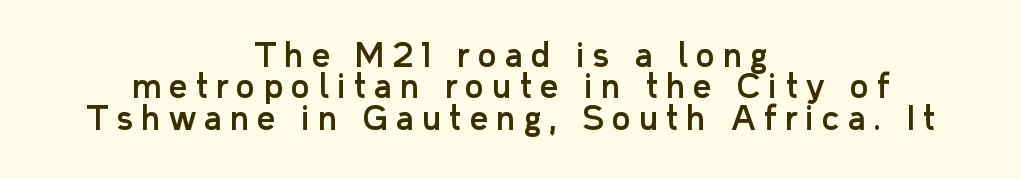
The image shows 32 px sans-serif type, upright; set centered, tight line spacing (0.98x), unusually wide letter spacing (+0.26 em), not underlined; low stroke contrast and a medium x-height.
